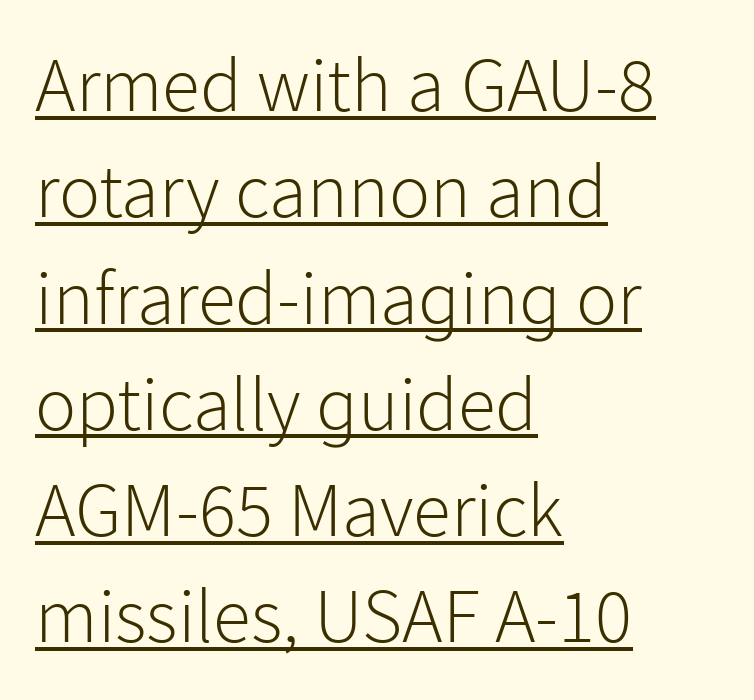
{"serif": "no", "italic": "no", "bold": "no", "weight": "light", "width": "normal", "stroke_contrast": "low", "x_height": "medium", "monospaced": "no", "underline": "yes", "align": "left", "line_spacing": "normal", "line_spacing_ratio": 1.38, "letter_spacing": "normal", "letter_spacing_em": 0.0, "glyph_px": 77}
